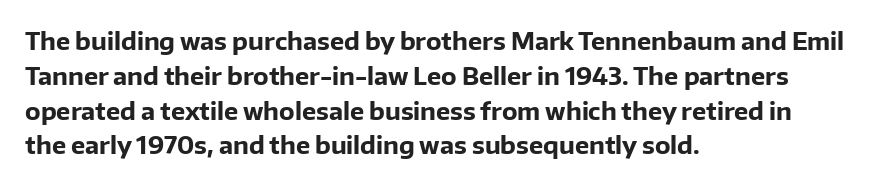
Q: Is the text bold? A: Yes.
Q: Is the text italic (slanted)? A: No, it is upright.
Q: Is the text underlined? A: No.
Q: How is the paragraph aligned? A: Left-aligned.
Q: Is the spacing between letters normal or unusually wide? A: Normal.
Q: Is the spacing between lines tight, normal or loose? A: Normal.
